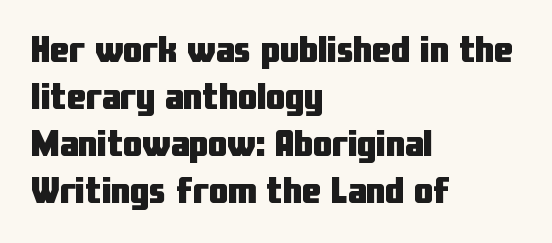
These lines are rendered in a variable-pitch font. The gaps between neighbouring characters are ordinary and unremarkable. Nope, no serifs anywhere on these letters. Layout note: lines flush left. A clean baseline with only descenders dipping below it.
